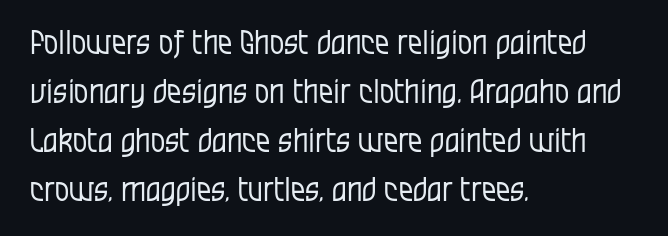
Q: Is the text bold? A: No.
Q: Is the text italic (slanted)? A: No, it is upright.
Q: Is the typeface a serif or a sans-serif typeface? A: Sans-serif.
Q: Is the text underlined? A: No.
Q: How is the paragraph aligned? A: Left-aligned.
Q: Is the spacing between letters normal or unusually wide? A: Normal.
Q: Is the spacing between lines tight, normal or loose? A: Normal.
Q: Width (condensed, normal, or wide)? A: Condensed.
Q: Stroke contrast? A: Low.
Q: x-height? A: Large.
Q: Monospaced? A: No.
